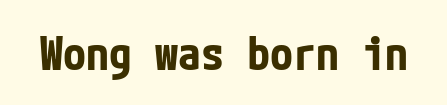
Q: Is the text bold? A: Yes.
Q: Is the text italic (slanted)? A: No, it is upright.
Q: Is the typeface a serif or a sans-serif typeface? A: Sans-serif.
Q: Is the text underlined? A: No.
Q: Is the spacing between letters normal or unusually wide? A: Normal.
Q: Width (condensed, normal, or wide)? A: Condensed.
Q: Stroke contrast? A: Low.
Q: x-height? A: Medium.
